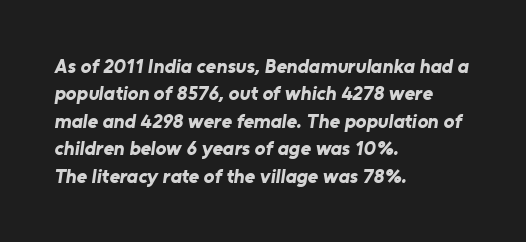
Words appear dense and cohesive because spacing is normal. Teacher's note: observe the even left margin — that is flush-left alignment. Regarding leading, the lines here are spaced in the standard way. No word sits above an underline. Plenty of ink on the page — the face is bold.
